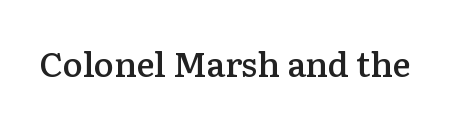
{"serif": "yes", "italic": "no", "bold": "semi", "weight": "semibold", "width": "normal", "stroke_contrast": "low", "x_height": "medium", "monospaced": "no", "underline": "no", "letter_spacing": "normal", "letter_spacing_em": 0.0, "glyph_px": 34}
